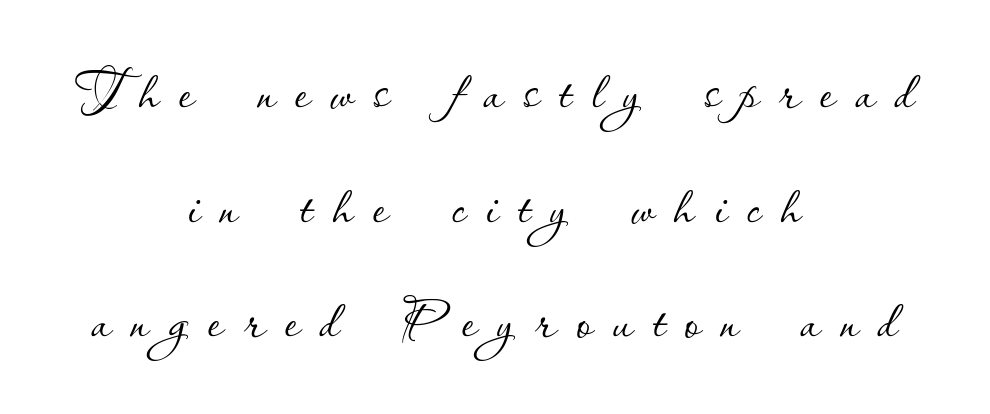
The image shows 75 px thin type; set centered, normal line spacing (1.53x), unusually wide letter spacing (+0.26 em), not underlined; low stroke contrast and a small x-height.
